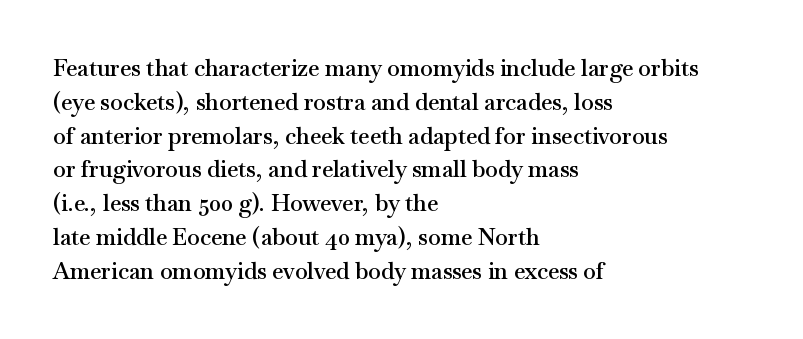
The image shows 23 px text type, upright; set left-aligned, normal line spacing (1.47x), normal letter spacing, not underlined.
